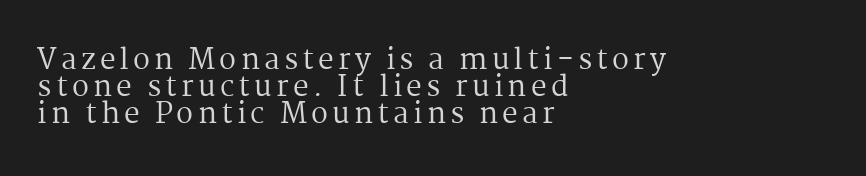
{"serif": "yes", "italic": "no", "bold": "no", "weight": "regular", "width": "normal", "stroke_contrast": "medium", "x_height": "medium", "monospaced": "no", "underline": "no", "align": "left", "line_spacing": "tight", "line_spacing_ratio": 0.96, "glyph_px": 28}
